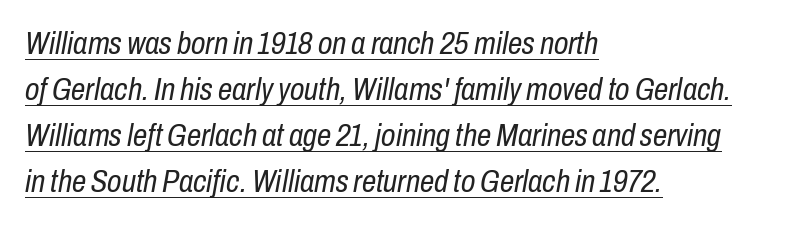
{"italic": "yes", "lean": "right", "slant_degrees": 10, "bold": "no", "weight": "regular", "width": "condensed", "stroke_contrast": "low", "x_height": "medium", "monospaced": "no", "underline": "yes", "align": "left", "line_spacing": "normal", "line_spacing_ratio": 1.44, "letter_spacing": "normal", "letter_spacing_em": 0.0, "glyph_px": 32}
